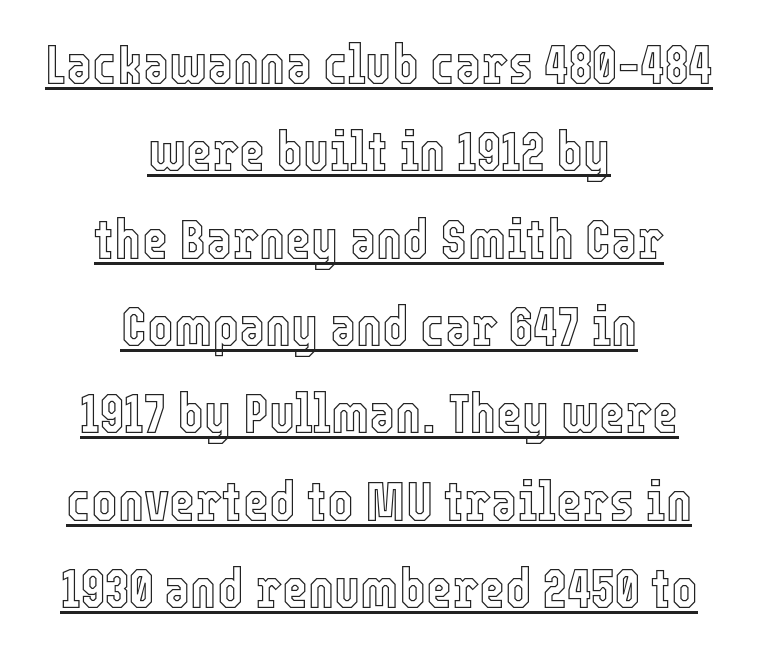
Varying glyph widths throughout — classic text-font behaviour. Normally led — the rows are evenly, conventionally spaced. The rendering positions every line midway between the sides. Does the lettering tilt? It doesn't — this is upright.
